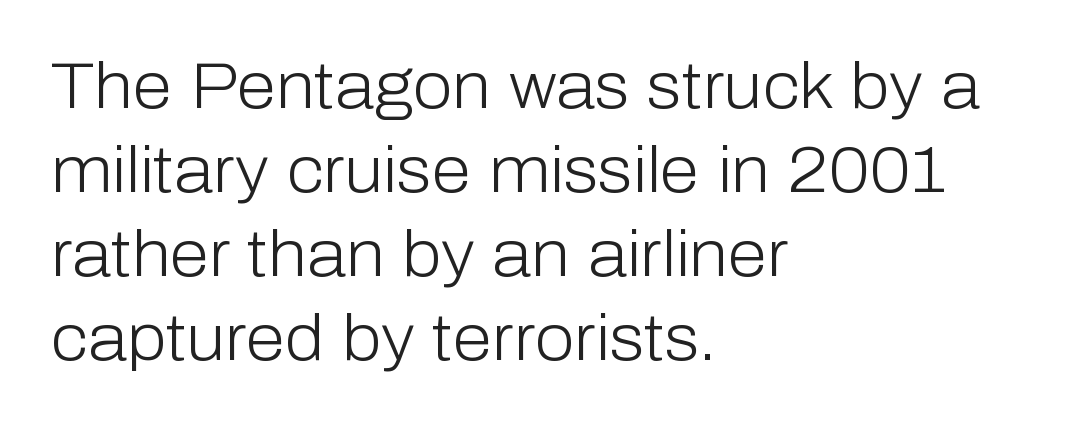
The image shows 64 px light sans-serif type, upright; set left-aligned, normal line spacing (1.31x), normal letter spacing, not underlined; low stroke contrast and a medium x-height.
